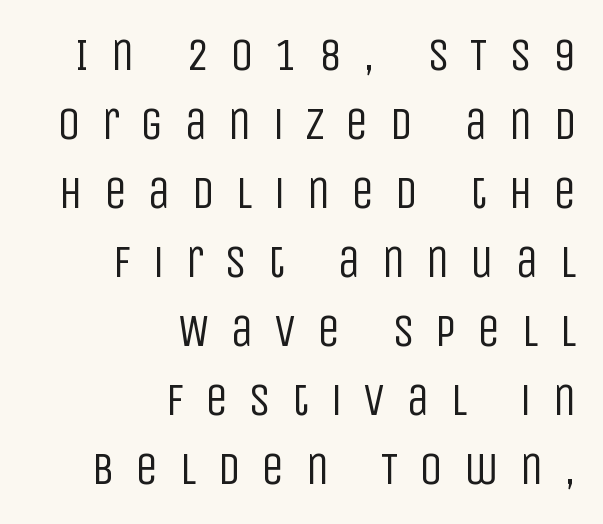
Glance below the letters and you will spot only blank space. One-word summary of the alignment: right. Caption: expanded tracking, letters set apart. The rows are spaced the way most documents space them. You could not count columns in this text — the font is proportionally spaced. The font's upright variant was chosen for this text.
